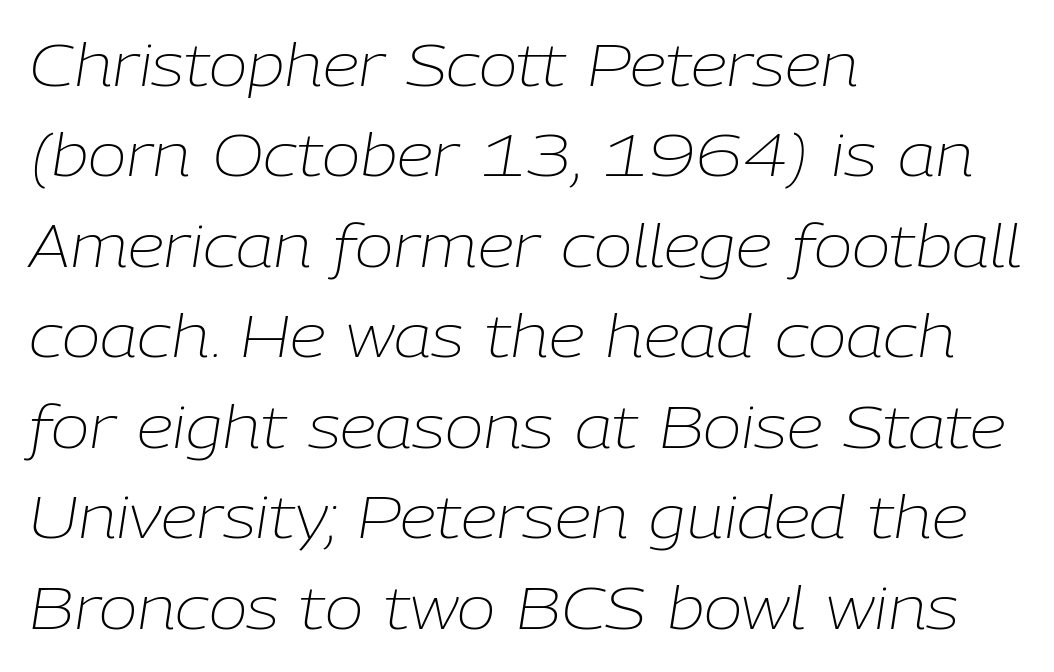
{"italic": "yes", "lean": "right", "slant_degrees": 9, "bold": "no", "weight": "light", "width": "normal", "stroke_contrast": "low", "x_height": "medium", "monospaced": "no", "underline": "no", "align": "left", "line_spacing": "normal", "line_spacing_ratio": 1.56, "letter_spacing": "normal", "letter_spacing_em": 0.0, "glyph_px": 58}
